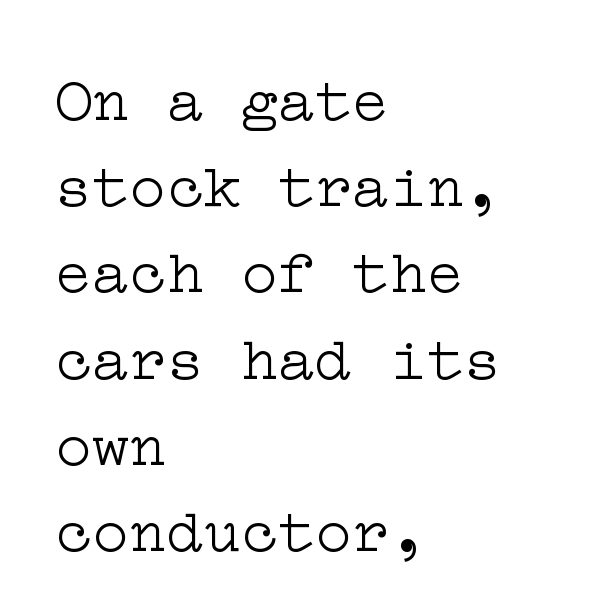
{"serif": "yes", "italic": "no", "bold": "no", "weight": "light", "width": "wide", "stroke_contrast": "low", "x_height": "medium", "underline": "no", "align": "left", "line_spacing": "normal", "line_spacing_ratio": 1.39, "letter_spacing": "normal", "letter_spacing_em": 0.0, "glyph_px": 62}
